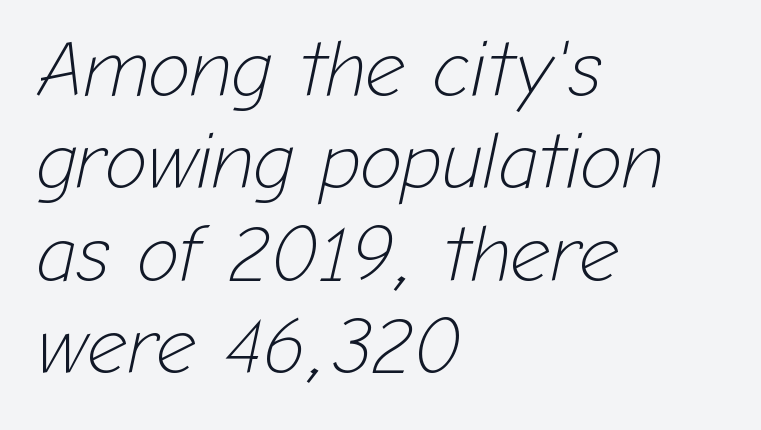
{"italic": "yes", "lean": "right", "slant_degrees": 12, "bold": "no", "weight": "light", "width": "normal", "stroke_contrast": "low", "x_height": "medium", "monospaced": "no", "underline": "no", "align": "left", "line_spacing_ratio": 1.17, "letter_spacing": "normal", "letter_spacing_em": 0.0, "glyph_px": 79}
